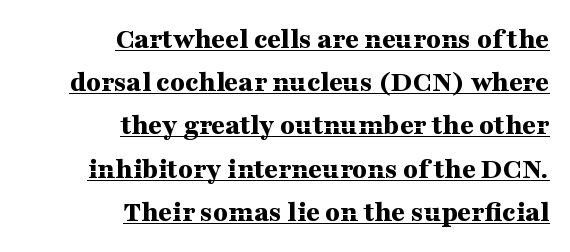
The image shows 30 px bold, wide serif type, upright; set right-aligned, normal line spacing (1.44x), normal letter spacing, underlined; medium stroke contrast and a medium x-height.
